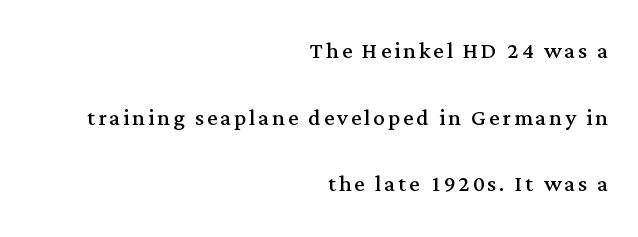
The image shows 29 px regular-weight serif type, upright; set right-aligned, loose line spacing (2.3x), not underlined; medium stroke contrast and a medium x-height.
